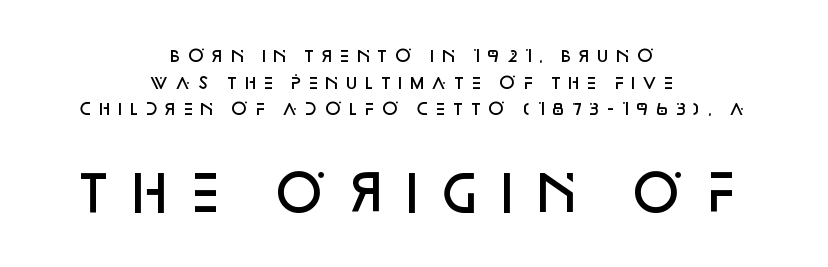
Q: Is the text bold? A: Semi-bold.
Q: Is the text italic (slanted)? A: No, it is upright.
Q: Is the typeface a serif or a sans-serif typeface? A: Sans-serif.
Q: Is the text underlined? A: No.
Q: How is the paragraph aligned? A: Centered.
Q: Is the spacing between letters normal or unusually wide? A: Unusually wide.
Q: Is the spacing between lines tight, normal or loose? A: Normal.
Q: Which block of text is set in a larger size, the first (top) or the second (bottom)? A: The second (bottom) one.
Q: Width (condensed, normal, or wide)? A: Normal.
Q: Stroke contrast? A: Low.
Q: x-height? A: Large.
Q: Monospaced? A: No.
